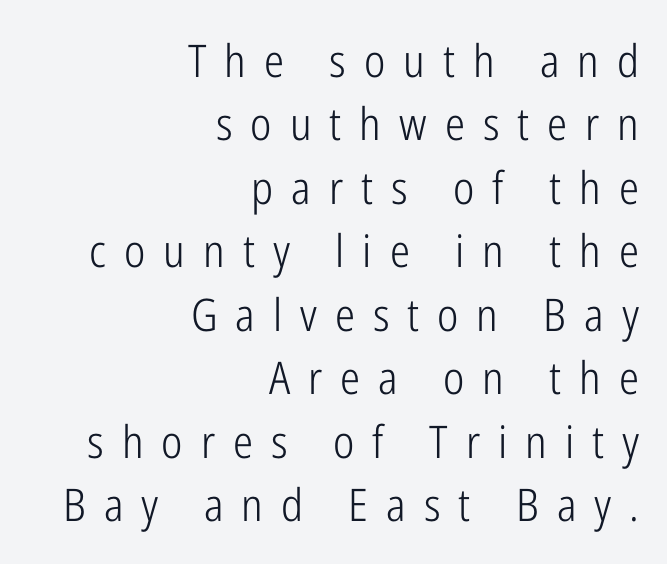
{"serif": "no", "italic": "no", "bold": "no", "weight": "light", "width": "condensed", "stroke_contrast": "low", "x_height": "medium", "monospaced": "no", "underline": "no", "align": "right", "line_spacing": "normal", "line_spacing_ratio": 1.41, "letter_spacing": "wide", "letter_spacing_em": 0.4, "glyph_px": 45}
